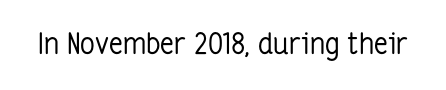
{"serif": "no", "italic": "no", "bold": "no", "weight": "regular", "width": "condensed", "stroke_contrast": "low", "x_height": "medium", "monospaced": "no", "underline": "no", "letter_spacing": "normal", "letter_spacing_em": 0.0, "glyph_px": 29}
